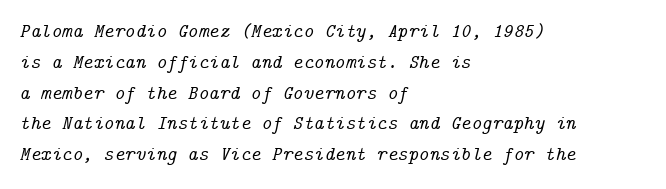
Leftover space on each line is placed entirely after the last word. Nobody touched the tracking dial on this one. Lines of text with bare space underneath. This is oblique type, the kind used for emphasis or titles. In terms of leading, this rendering sits right in the middle.
